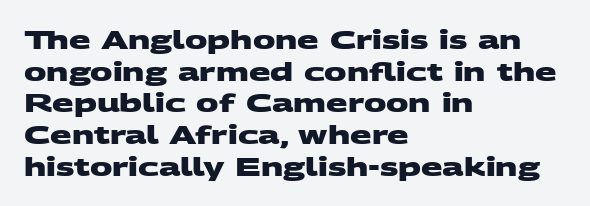
The image shows 25 px bold type; set left-aligned, normal line spacing (1.27x), normal letter spacing, not underlined.
